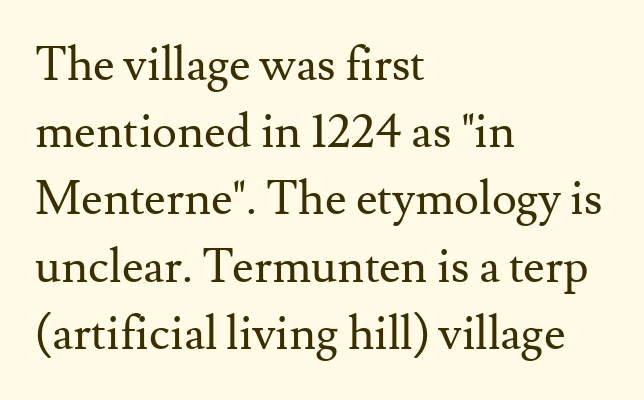
The image shows 47 px regular-weight serif type, upright; set left-aligned, normal line spacing (1.43x), normal letter spacing, not underlined; medium stroke contrast and a small x-height.
